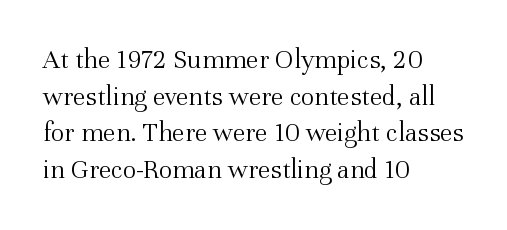
Where is the straight margin? On the left. Regarding serifs, this sample has them. Rule under the text: the space is simply empty. The rows are spaced the way most documents space them. Italic: no, the glyphs are upright roman.
